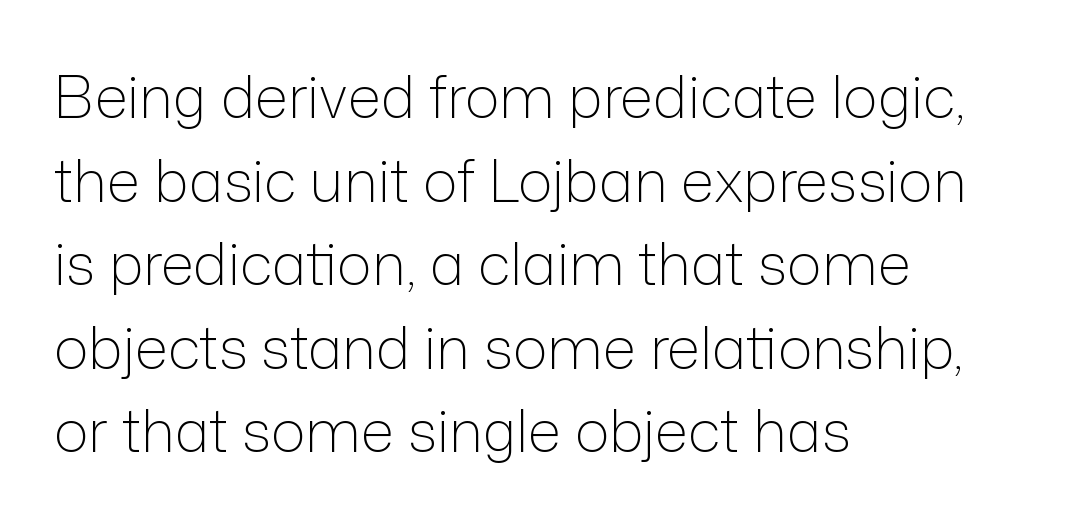
The image shows 58 px light sans-serif type, upright; set left-aligned, normal line spacing (1.44x), normal letter spacing, not underlined; low stroke contrast and a medium x-height.
